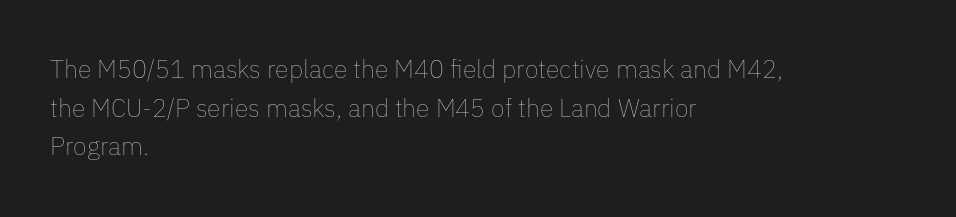
The image shows 25 px text type, upright; set left-aligned, normal line spacing (1.55x), normal letter spacing, not underlined.
